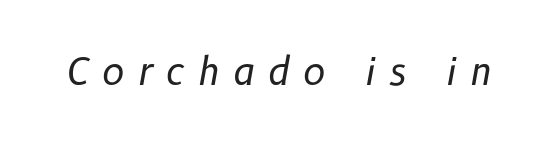
The image shows 38 px regular-weight type, italic (leaning right); set unusually wide letter spacing (+0.34 em), not underlined; low stroke contrast and a medium x-height.
